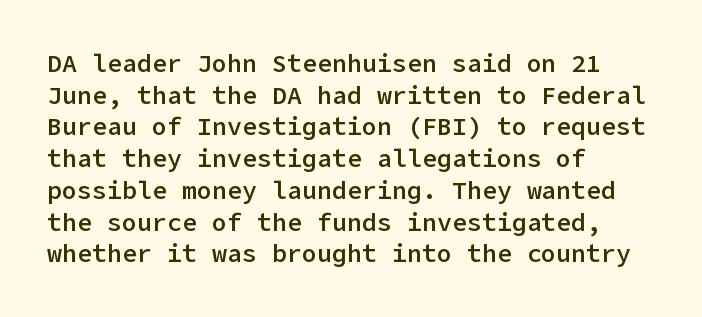
A semibold gives these letters moderate extra thickness, short of bold. The vertical gap from one line to the next is medium. The axis of the letterforms is exactly vertical. A typesetter would call this zero additional tracking. Plain, unruled lines of type. Leftover space on each line is placed entirely after the last word.
